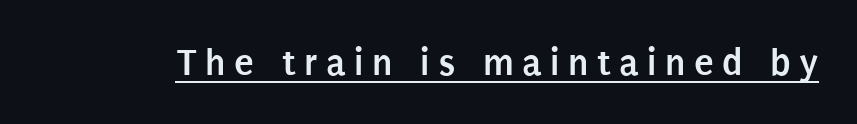
These lines carry a lot of weight — the face is fully bold. Tracking value appears strongly positive — letters spread wide. Decoration check: the copy is underlined. Notice how the stems are strictly vertical — no italics here.
